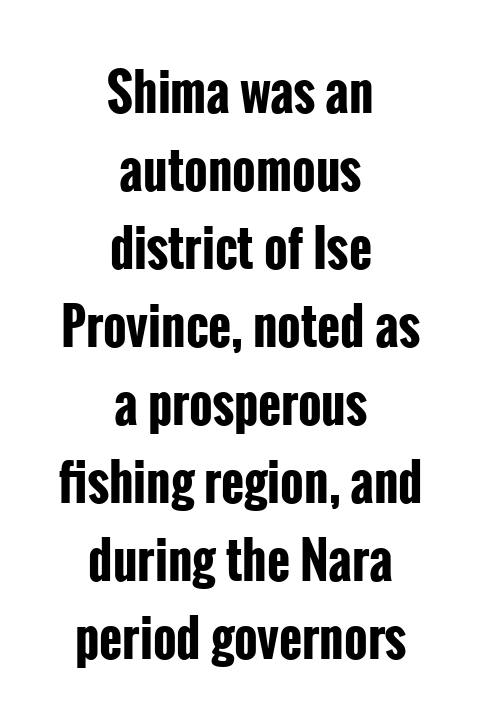
{"serif": "no", "italic": "no", "bold": "yes", "weight": "bold", "width": "condensed", "stroke_contrast": "low", "x_height": "medium", "monospaced": "no", "underline": "no", "align": "center", "line_spacing": "normal", "line_spacing_ratio": 1.56, "letter_spacing": "normal", "letter_spacing_em": 0.0, "glyph_px": 50}
